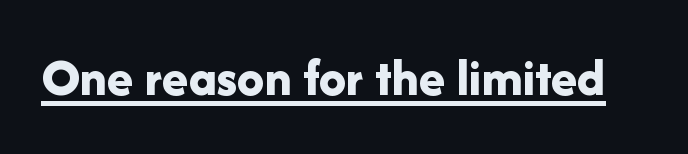
The image shows 54 px bold sans-serif type, upright; set normal letter spacing, underlined; low stroke contrast and a medium x-height.
